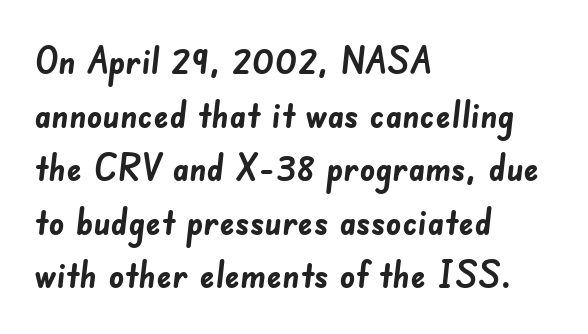
The image shows 38 px semibold sans-serif type; set left-aligned, normal line spacing (1.41x), normal letter spacing, not underlined; low stroke contrast and a small x-height.
